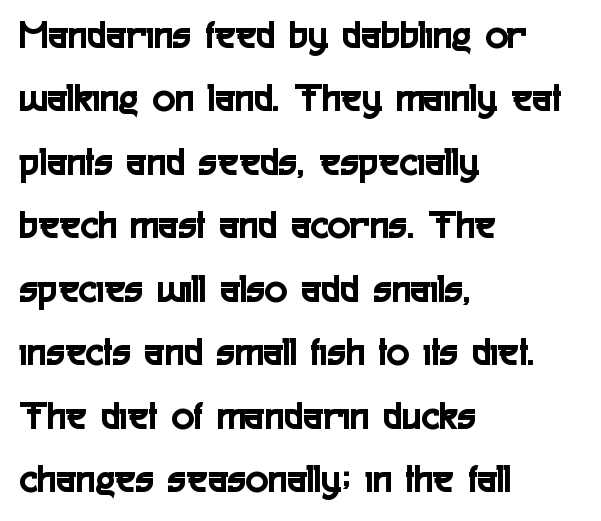
In terms of posture, this sample is upright. Grotesque or geometric, the face here clearly has no serifs. Observe the ordinary spacing: letters are neighbours, not strangers. A classic flush-left, rag-right setting is used for this passage. The foot of each line stays bare and open.
